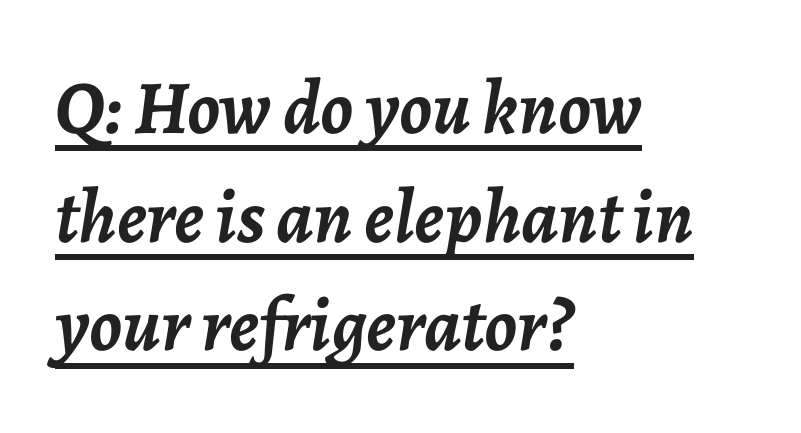
{"italic": "yes", "lean": "right", "slant_degrees": 7, "bold": "yes", "weight": "semibold", "width": "normal", "stroke_contrast": "low", "x_height": "medium", "monospaced": "no", "underline": "yes", "align": "left", "line_spacing": "normal", "line_spacing_ratio": 1.43, "letter_spacing": "normal", "letter_spacing_em": 0.0, "glyph_px": 76}
